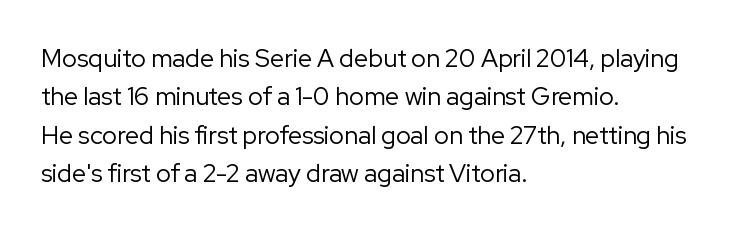
The image shows 25 px text type, upright; set left-aligned, normal line spacing (1.54x), normal letter spacing, not underlined.
